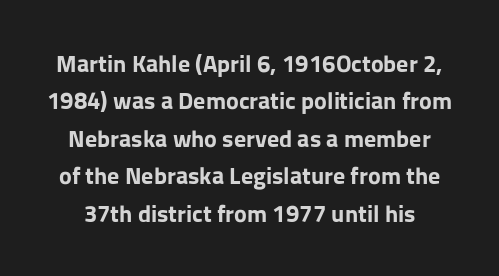
{"italic": "no", "bold": "yes", "underline": "no", "line_spacing": "normal", "line_spacing_ratio": 1.56, "letter_spacing": "normal", "letter_spacing_em": 0.0, "glyph_px": 24}
